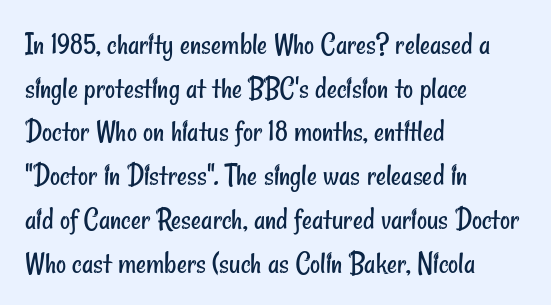
The image shows 31 px regular-weight, condensed sans-serif type; set left-aligned, normal line spacing (1.41x), normal letter spacing, not underlined; low stroke contrast and a small x-height.
